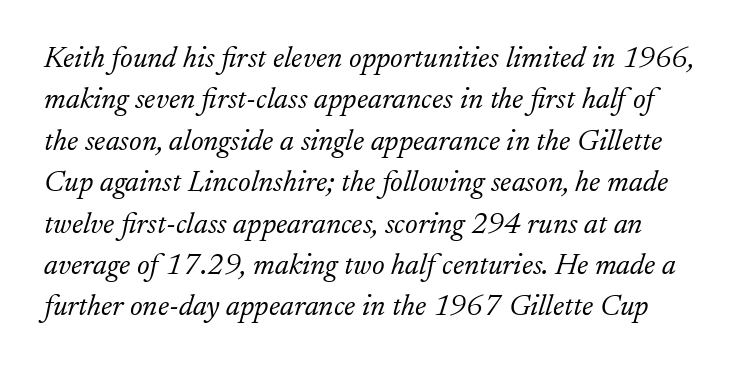
{"serif": "yes", "italic": "yes", "lean": "right", "slant_degrees": 17, "bold": "no", "weight": "light", "width": "normal", "stroke_contrast": "low", "x_height": "small", "monospaced": "no", "underline": "no", "line_spacing": "normal", "line_spacing_ratio": 1.38, "letter_spacing": "normal", "letter_spacing_em": 0.0, "glyph_px": 30}
